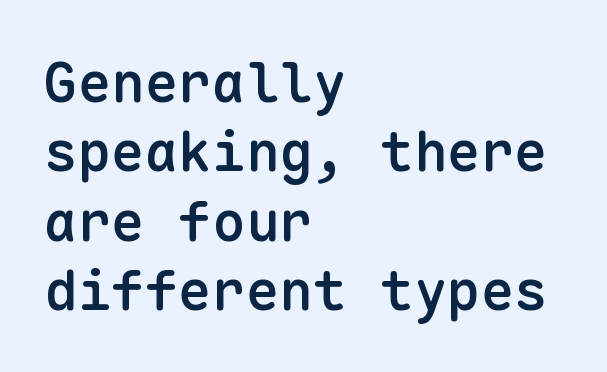
{"serif": "no", "italic": "no", "bold": "semi", "weight": "semibold", "width": "normal", "stroke_contrast": "low", "x_height": "medium", "monospaced": "yes", "underline": "no", "align": "left", "line_spacing_ratio": 1.24, "letter_spacing": "normal", "letter_spacing_em": 0.0, "glyph_px": 56}
